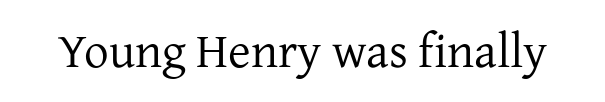
Ascenders rise straight up at ninety degrees. Typographically, this falls in the serif category. The letterforms sit at book weight or below. Nothing unusual about the tracking: characters are spaced as the font intends. Each letter keeps its own natural width here, so spacing adapts to shape. Any mark beneath the type? The region is blank.
